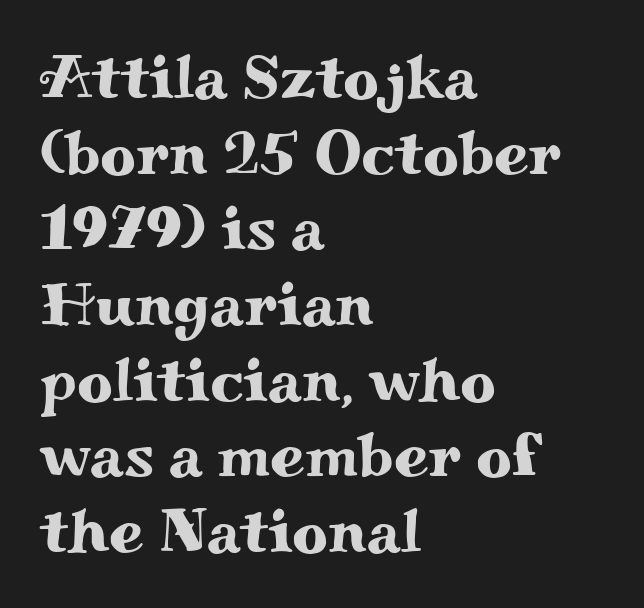
The specimen omits any rule beneath the text block's lines. The rendering keeps characters at their native spacing. Here the designer chose a conventional face with non-uniform glyph widths. Upright lettering throughout. Is the block centered? No — it sits flush against the left margin.
